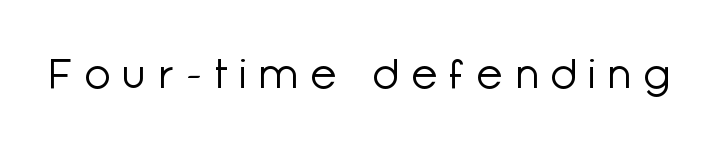
The image shows 42 px light sans-serif type, upright; set unusually wide letter spacing (+0.32 em), not underlined; low stroke contrast and a medium x-height.
